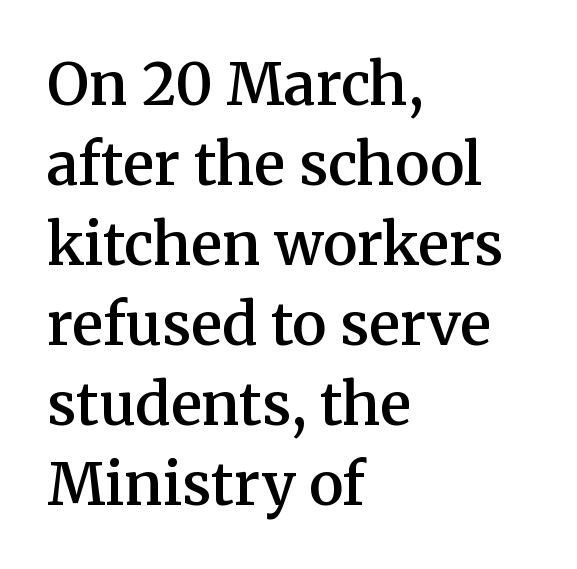
The image shows 58 px semibold serif type, upright; set left-aligned, normal line spacing (1.38x), normal letter spacing, not underlined; medium stroke contrast and a medium x-height.
